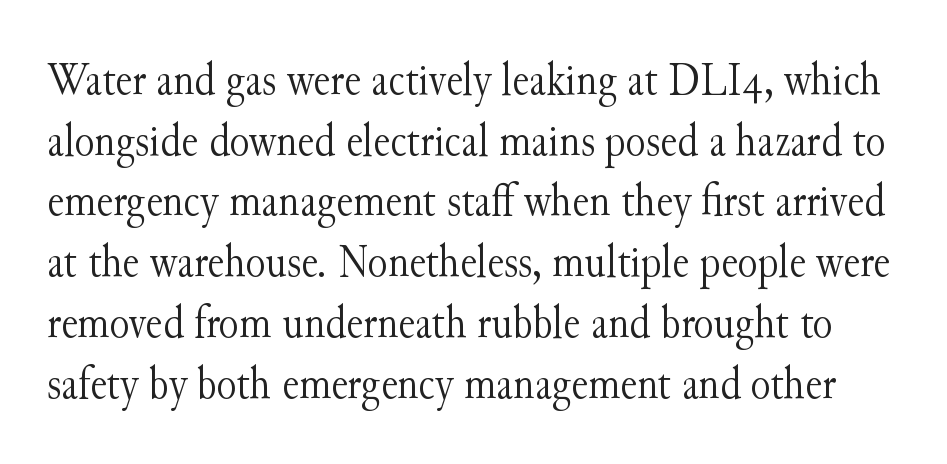
The image shows 46 px light serif type, upright; set normal line spacing (1.32x), normal letter spacing, not underlined; medium stroke contrast and a small x-height.
